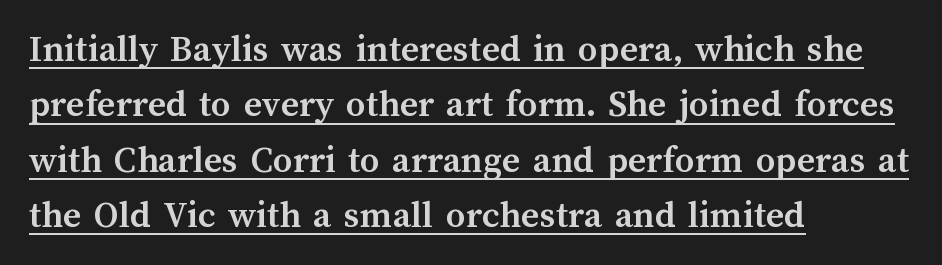
{"italic": "no", "bold": "yes", "weight": "semibold", "width": "normal", "stroke_contrast": "medium", "x_height": "medium", "monospaced": "no", "underline": "yes", "align": "left", "line_spacing": "normal", "line_spacing_ratio": 1.42, "letter_spacing": "normal", "letter_spacing_em": 0.0, "glyph_px": 39}
